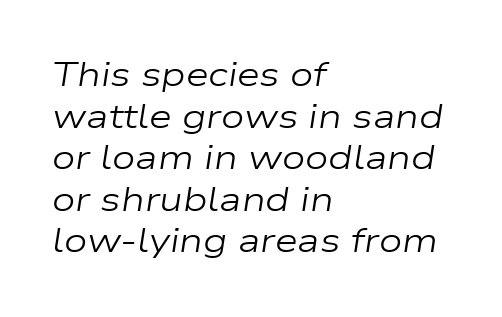
Q: Is the text bold? A: No.
Q: Is the text italic (slanted)? A: Yes, it leans right by about 9 degrees.
Q: Is the text underlined? A: No.
Q: How is the paragraph aligned? A: Left-aligned.
Q: Is the spacing between letters normal or unusually wide? A: Normal.
Q: Is the spacing between lines tight, normal or loose? A: Normal.
Q: Width (condensed, normal, or wide)? A: Wide.
Q: Stroke contrast? A: Low.
Q: x-height? A: Medium.
Q: Monospaced? A: No.
